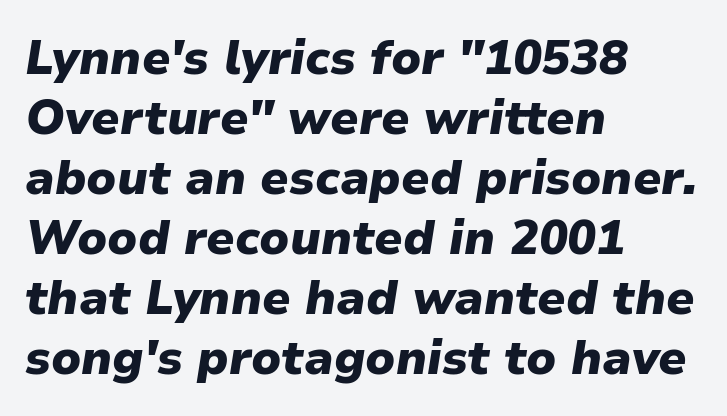
Check the space under the baseline: it is left empty. All the whitespace from short lines collects on the right. Rendered with sloped, italic letterforms. Students, observe: this is what conventionally led text looks like. Strokes here are thick enough to call this a true bold.
